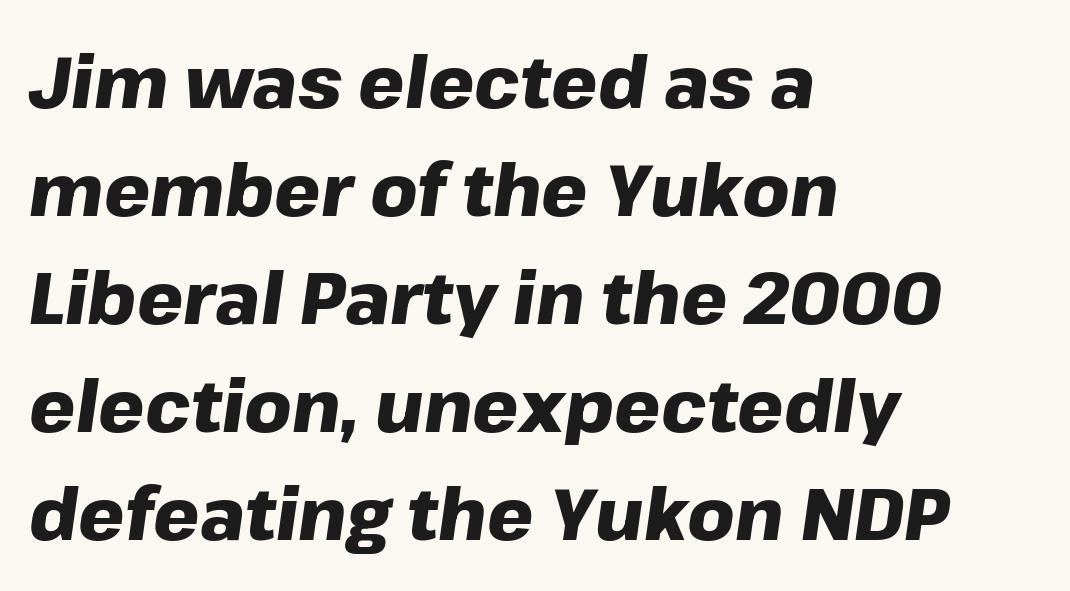
The image shows 73 px heavy type, italic (leaning right); set left-aligned, normal line spacing (1.48x), normal letter spacing, not underlined; low stroke contrast and a medium x-height.
